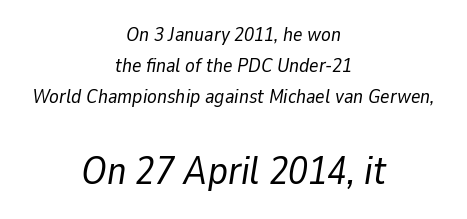
Q: Is the text bold? A: No.
Q: Is the text italic (slanted)? A: Yes, it leans right by about 9 degrees.
Q: Is the text underlined? A: No.
Q: How is the paragraph aligned? A: Centered.
Q: Is the spacing between letters normal or unusually wide? A: Normal.
Q: Is the spacing between lines tight, normal or loose? A: Normal.
Q: Which block of text is set in a larger size, the first (top) or the second (bottom)? A: The second (bottom) one.
Q: Width (condensed, normal, or wide)? A: Normal.
Q: Stroke contrast? A: Low.
Q: x-height? A: Medium.
Q: Monospaced? A: No.
